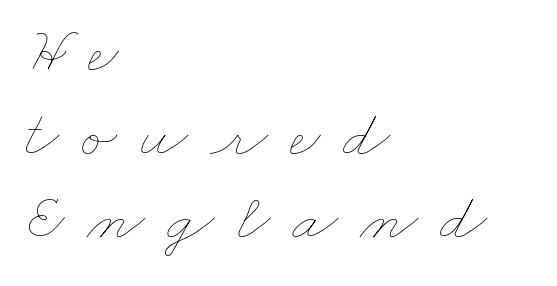
Q: Is the text bold? A: No.
Q: Is the text underlined? A: No.
Q: How is the paragraph aligned? A: Left-aligned.
Q: Is the spacing between letters normal or unusually wide? A: Unusually wide.
Q: Is the spacing between lines tight, normal or loose? A: Normal.
Q: Width (condensed, normal, or wide)? A: Wide.
Q: Stroke contrast? A: Low.
Q: x-height? A: Small.
Q: Monospaced? A: No.
